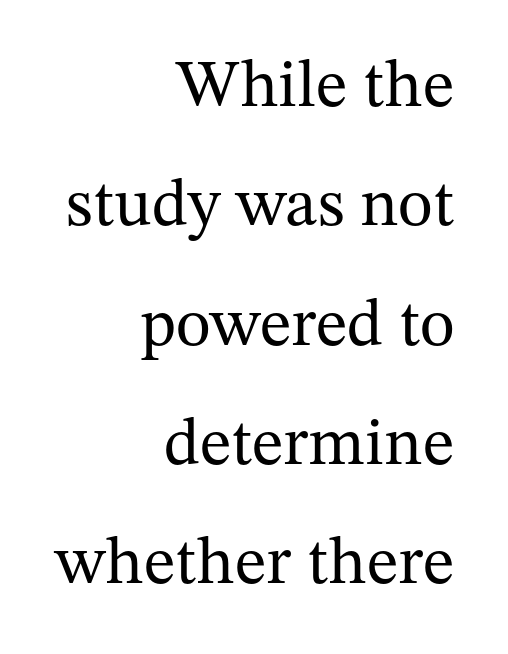
{"serif": "yes", "italic": "no", "bold": "no", "weight": "regular", "width": "normal", "stroke_contrast": "medium", "x_height": "medium", "monospaced": "no", "underline": "no", "align": "right", "line_spacing_ratio": 1.78, "letter_spacing": "normal", "letter_spacing_em": 0.0, "glyph_px": 67}
